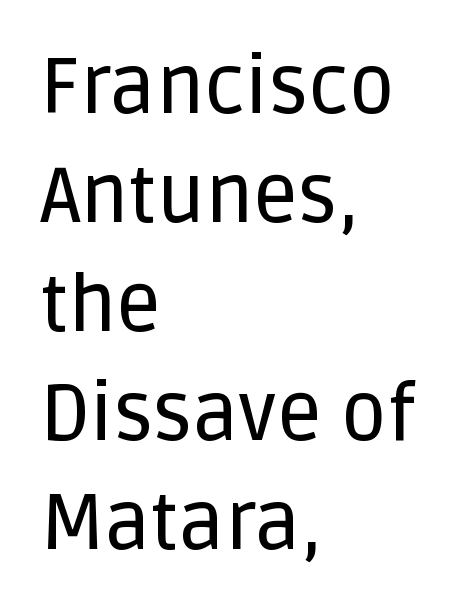
The image shows 79 px sans-serif type, upright; set left-aligned, normal line spacing (1.38x), normal letter spacing, not underlined; low stroke contrast and a large x-height.
